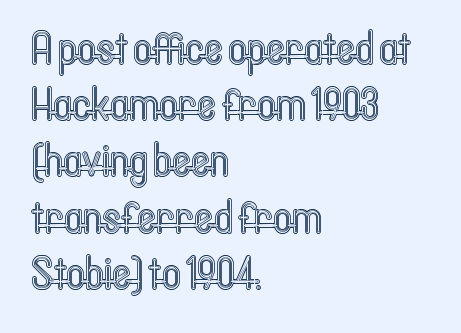
Q: Is the text italic (slanted)? A: No, it is upright.
Q: Is the text underlined? A: No.
Q: How is the paragraph aligned? A: Left-aligned.
Q: Is the spacing between letters normal or unusually wide? A: Normal.
Q: Is the spacing between lines tight, normal or loose? A: Normal.
Q: Width (condensed, normal, or wide)? A: Condensed.
Q: x-height? A: Medium.
Q: Monospaced? A: No.
